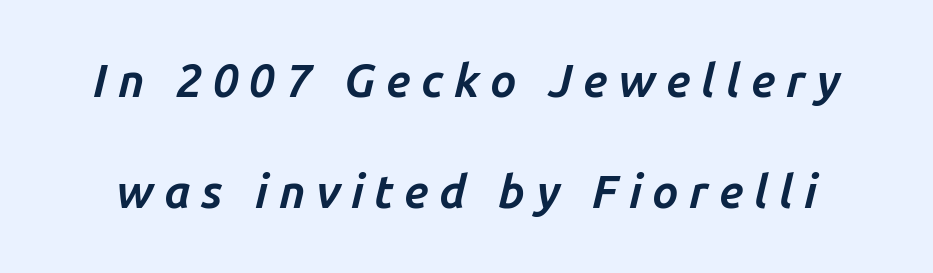
Q: Is the text bold? A: Yes.
Q: Is the text italic (slanted)? A: Yes, it leans right by about 14 degrees.
Q: Is the text underlined? A: No.
Q: Is the spacing between letters normal or unusually wide? A: Unusually wide.
Q: Is the spacing between lines tight, normal or loose? A: Loose.
Q: Width (condensed, normal, or wide)? A: Normal.
Q: Stroke contrast? A: Low.
Q: x-height? A: Medium.
Q: Monospaced? A: No.
